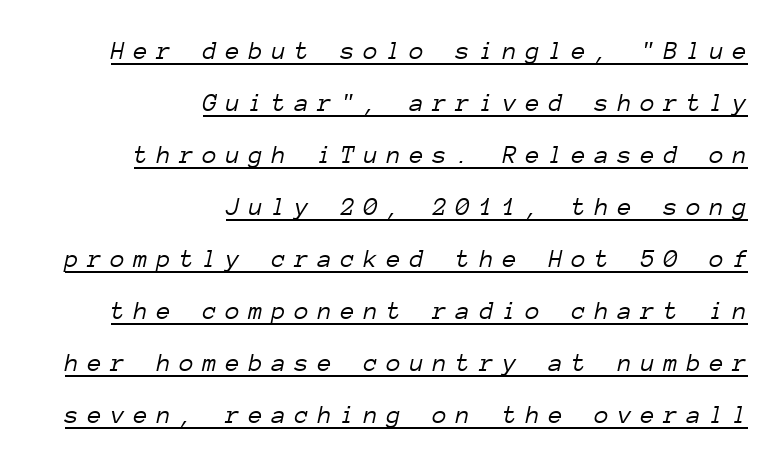
{"italic": "yes", "lean": "right", "slant_degrees": 12, "bold": "no", "underline": "yes", "align": "right", "line_spacing": "loose", "line_spacing_ratio": 2.0, "letter_spacing": "wide", "letter_spacing_em": 0.34, "glyph_px": 26}
